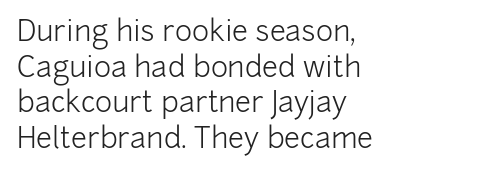
Q: Is the text bold? A: No.
Q: Is the text italic (slanted)? A: No, it is upright.
Q: Is the typeface a serif or a sans-serif typeface? A: Sans-serif.
Q: Is the text underlined? A: No.
Q: How is the paragraph aligned? A: Left-aligned.
Q: Is the spacing between letters normal or unusually wide? A: Normal.
Q: Width (condensed, normal, or wide)? A: Normal.
Q: Stroke contrast? A: Low.
Q: x-height? A: Medium.
Q: Monospaced? A: No.
